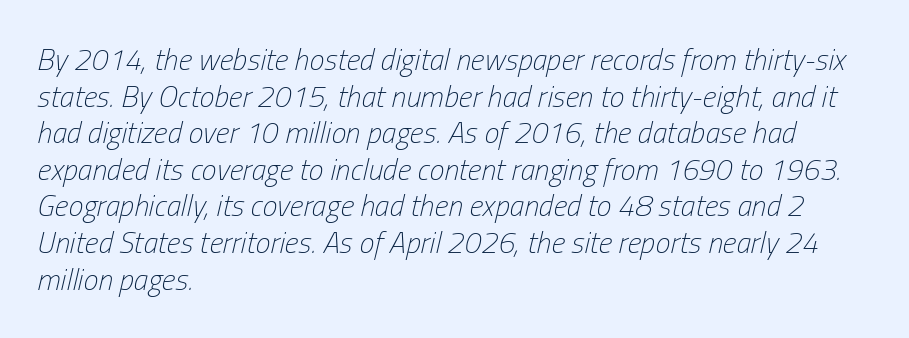
The image shows 30 px light, condensed type, italic (leaning right); set left-aligned, line spacing 1.22x, normal letter spacing, not underlined; low stroke contrast and a medium x-height.
